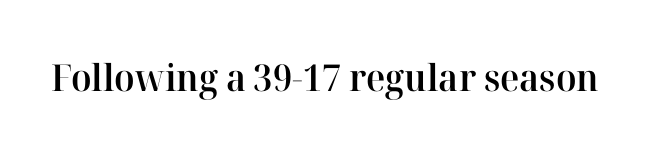
{"serif": "yes", "italic": "no", "bold": "semi", "weight": "semibold", "width": "normal", "stroke_contrast": "high", "x_height": "medium", "monospaced": "no", "underline": "no", "letter_spacing": "normal", "letter_spacing_em": 0.0, "glyph_px": 37}
